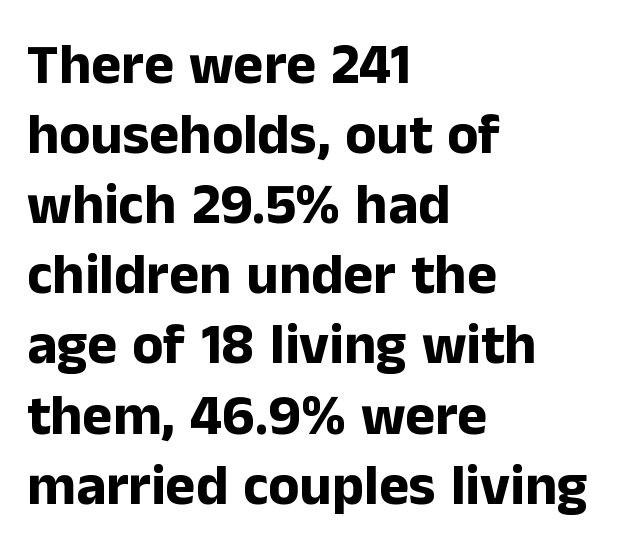
No feet cap the strokes, marking this as sans-serif type. The gaps between neighbouring characters are ordinary and unremarkable. It's the straight-up-and-down kind of type. Type without underlining. You could not count columns in this text — the font is proportionally spaced.
